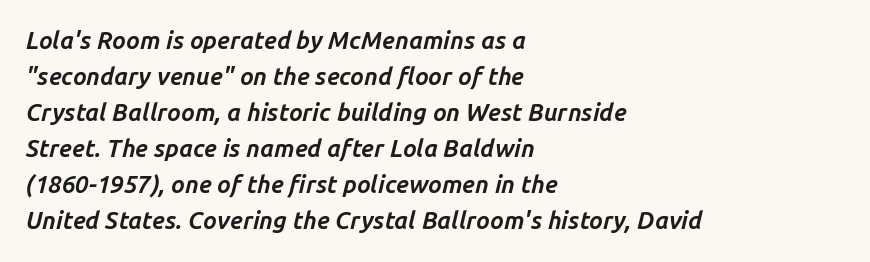
The passage shown leans; its letterforms are oblique. Letters rest on an invisible, unmarked baseline. The line texture is even and compact thanks to regular tracking. A dark, heavy texture on the line: the type is bold.
